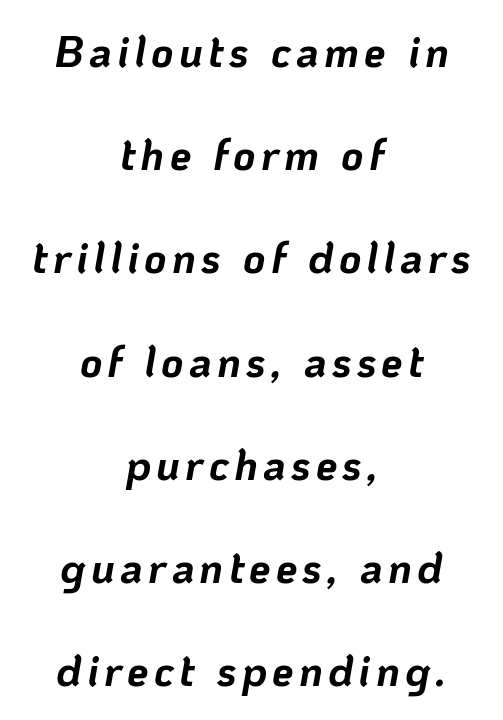
{"italic": "yes", "lean": "right", "slant_degrees": 10, "bold": "yes", "weight": "bold", "width": "normal", "stroke_contrast": "low", "x_height": "medium", "monospaced": "no", "underline": "no", "align": "center", "line_spacing": "loose", "line_spacing_ratio": 2.4, "glyph_px": 43}
